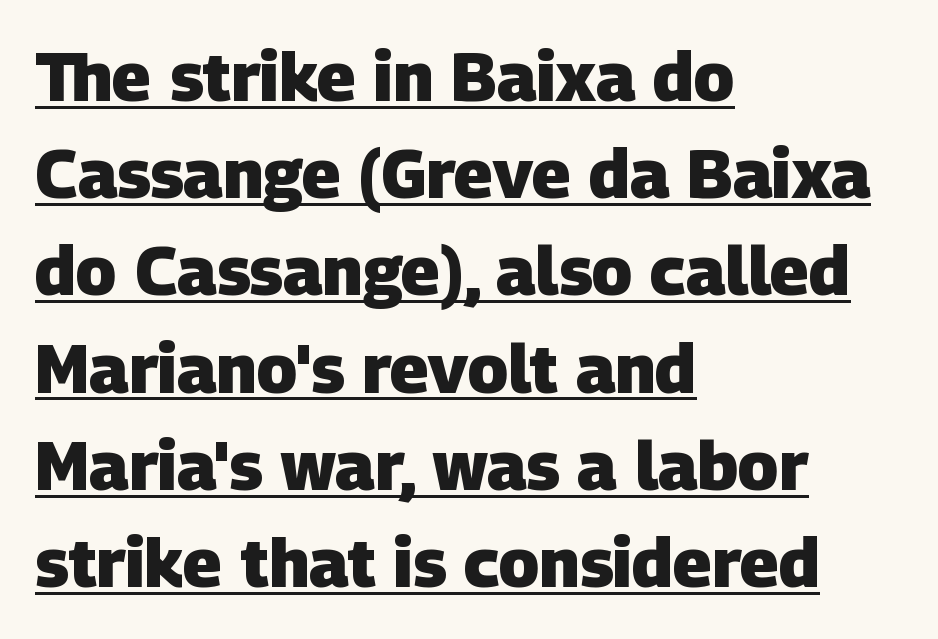
{"serif": "no", "bold": "yes", "weight": "heavy", "width": "normal", "stroke_contrast": "low", "x_height": "large", "monospaced": "no", "underline": "yes", "align": "left", "line_spacing": "normal", "line_spacing_ratio": 1.43, "letter_spacing": "normal", "letter_spacing_em": 0.0, "glyph_px": 68}
